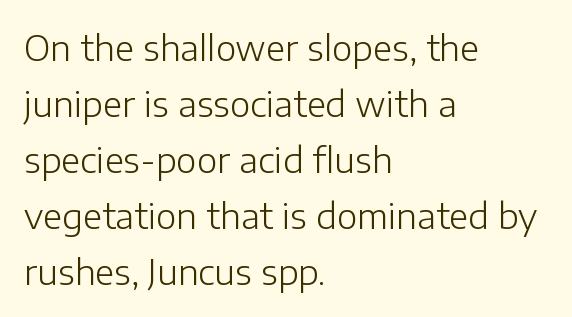
Type without underlining. Upright lettering throughout. Does the copy run flush right? No — it runs flush left. This sample has the flowing, uneven cadence of proportional lettering. To sum up the face: it is a sans, with no serifs. Students, note that the glyphs here touch the page at normal intervals.
